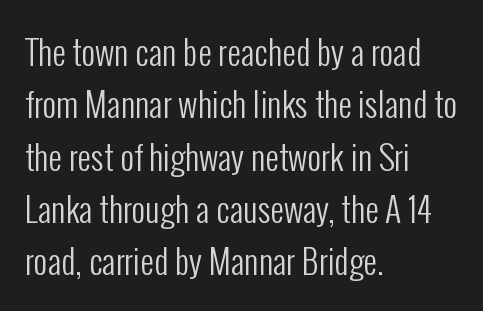
It's the straight-up-and-down kind of type. This rendering uses left alignment, leaving the right contour irregular. Varying glyph widths throughout — classic text-font behaviour. The strokes are not fattened; the text isn't bold.
